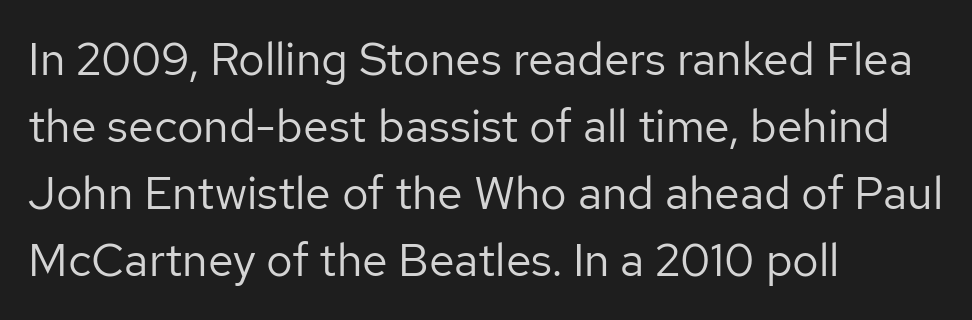
{"serif": "no", "italic": "no", "bold": "no", "weight": "regular", "width": "normal", "stroke_contrast": "low", "x_height": "medium", "monospaced": "no", "underline": "no", "align": "left", "line_spacing": "normal", "line_spacing_ratio": 1.46, "letter_spacing": "normal", "letter_spacing_em": 0.0, "glyph_px": 46}
